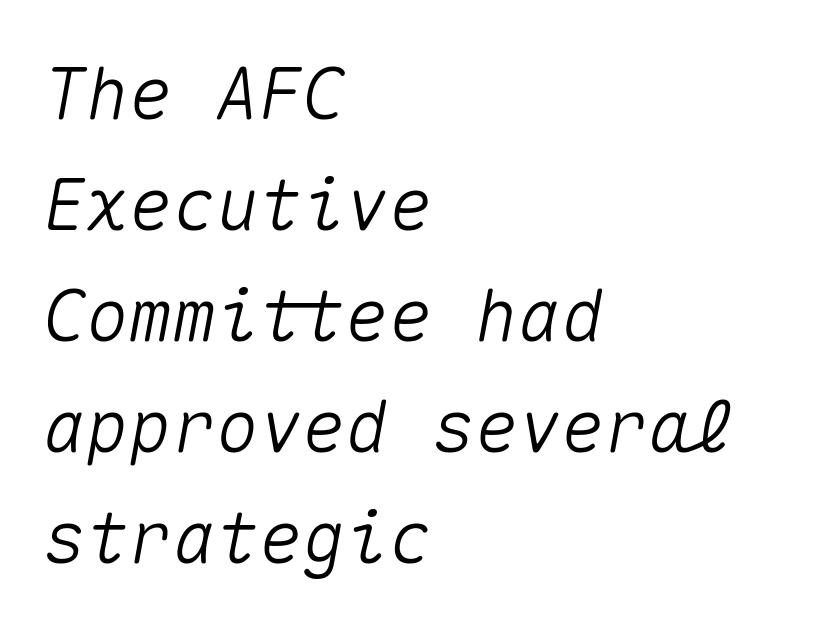
Q: Is the text italic (slanted)? A: Yes, it leans right by about 10 degrees.
Q: Is the text underlined? A: No.
Q: How is the paragraph aligned? A: Left-aligned.
Q: Is the spacing between letters normal or unusually wide? A: Normal.
Q: Is the spacing between lines tight, normal or loose? A: Normal.
Q: Width (condensed, normal, or wide)? A: Normal.
Q: Stroke contrast? A: Medium.
Q: x-height? A: Medium.
Q: Monospaced? A: Yes.
